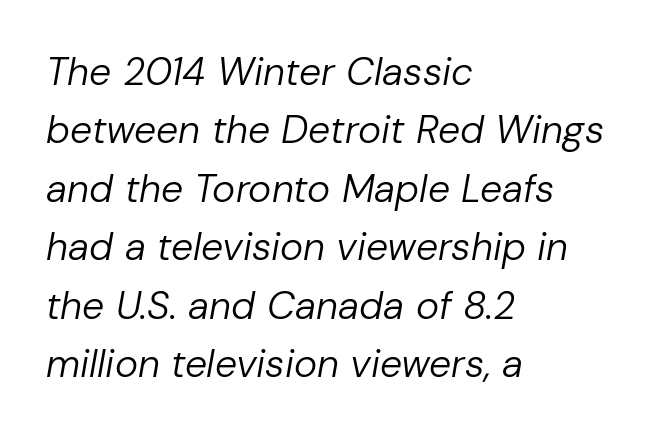
Q: Is the text bold? A: No.
Q: Is the text italic (slanted)? A: Yes, it leans right by about 10 degrees.
Q: Is the text underlined? A: No.
Q: How is the paragraph aligned? A: Left-aligned.
Q: Is the spacing between letters normal or unusually wide? A: Normal.
Q: Is the spacing between lines tight, normal or loose? A: Normal.
Q: Width (condensed, normal, or wide)? A: Normal.
Q: Stroke contrast? A: Low.
Q: x-height? A: Medium.
Q: Monospaced? A: No.
